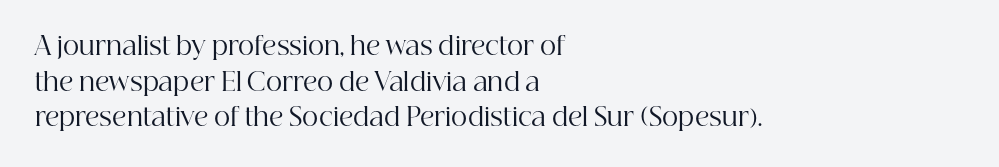
Q: Is the text bold? A: No.
Q: Is the text italic (slanted)? A: No, it is upright.
Q: Is the text underlined? A: No.
Q: How is the paragraph aligned? A: Left-aligned.
Q: Is the spacing between letters normal or unusually wide? A: Normal.
Q: Is the spacing between lines tight, normal or loose? A: Normal.
